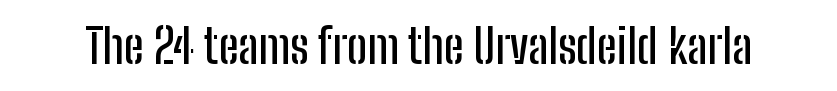
The image shows 48 px condensed sans-serif type, upright; set normal letter spacing, not underlined; low stroke contrast and a medium x-height.
